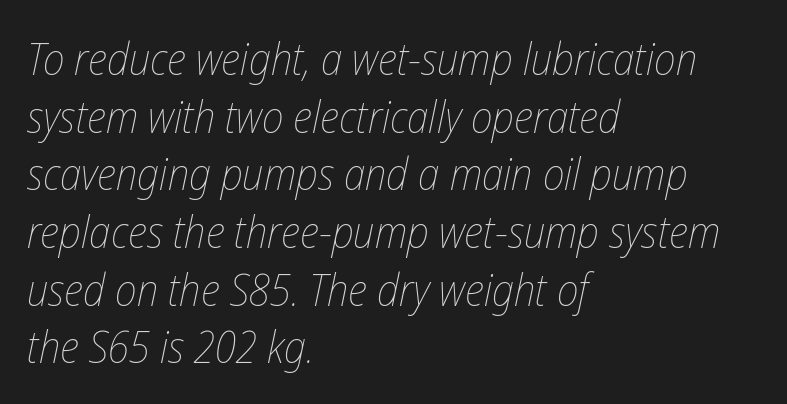
{"italic": "yes", "lean": "right", "slant_degrees": 12, "bold": "no", "weight": "thin", "width": "condensed", "stroke_contrast": "low", "x_height": "medium", "monospaced": "no", "underline": "no", "align": "left", "line_spacing": "normal", "line_spacing_ratio": 1.31, "letter_spacing": "normal", "letter_spacing_em": 0.0, "glyph_px": 44}
